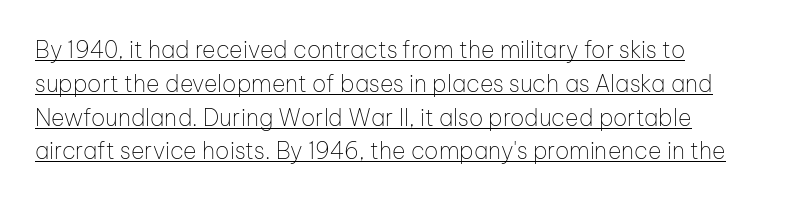
{"italic": "no", "bold": "no", "underline": "yes", "align": "left", "line_spacing": "normal", "line_spacing_ratio": 1.47, "letter_spacing": "normal", "letter_spacing_em": 0.0, "glyph_px": 23}
